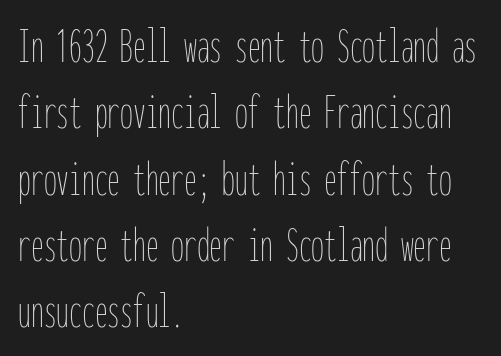
In terms of letterspacing, this is plain default setting. The block of text has a typical density, with ordinary space between rows. You could count columns in this text — the font is strictly monospaced. Only glyphs here, with clear space below each row.
